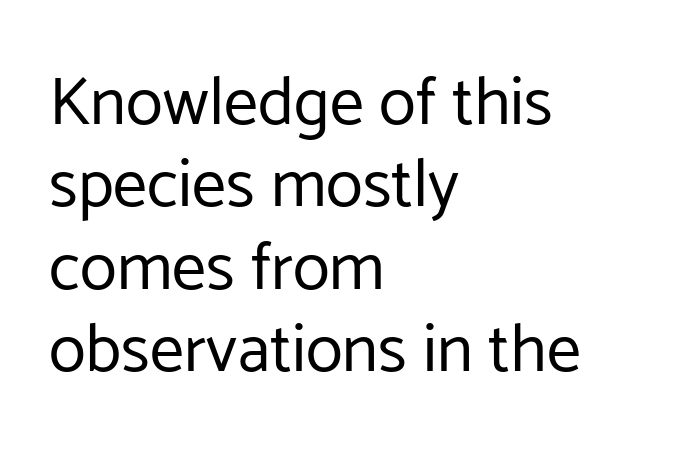
Do the letters lean? They stand straight. The rendering uses natural spacing where letterforms have individual widths. The space beneath each line is pristine and unruled. Short and long lines alike share a common starting point at left. Standard letterfit; no display-style spreading of the glyphs. The letterforms sit at book weight or below.
